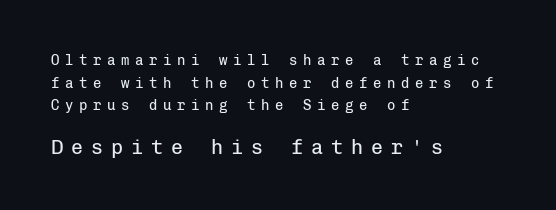
The image shows 20 px text type, upright; set left-aligned, normal line spacing (1.61x), unusually wide letter spacing (+0.4 em), not underlined; the second (bottom) block is 1.43x larger.
